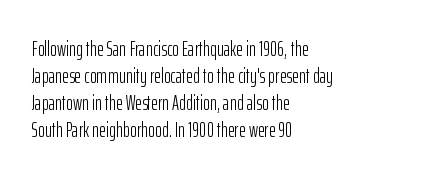
Q: Is the text bold? A: No.
Q: Is the text italic (slanted)? A: No, it is upright.
Q: Is the text underlined? A: No.
Q: How is the paragraph aligned? A: Left-aligned.
Q: Is the spacing between letters normal or unusually wide? A: Normal.
Q: Is the spacing between lines tight, normal or loose? A: Normal.
